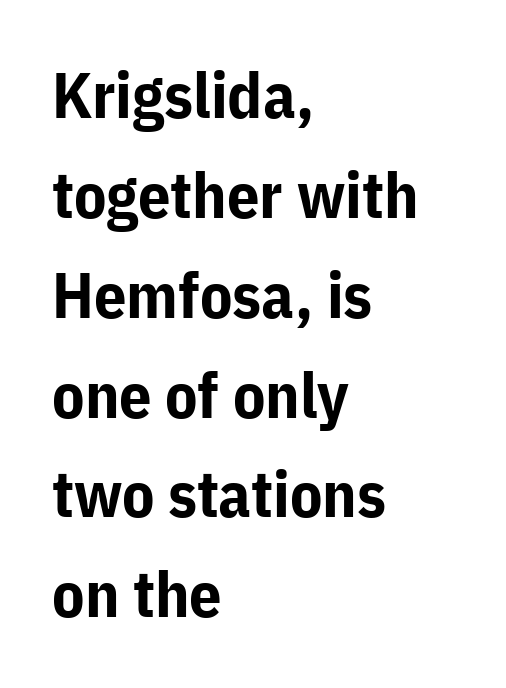
The image shows 64 px bold sans-serif type, upright; set left-aligned, normal line spacing (1.56x), normal letter spacing, not underlined; low stroke contrast and a medium x-height.
